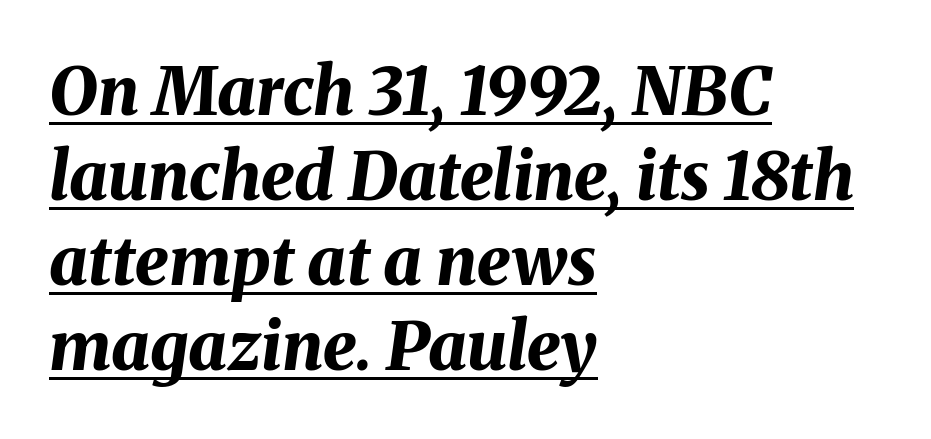
The image shows 67 px bold type, italic (leaning right); set left-aligned, normal line spacing (1.27x), normal letter spacing, underlined; medium stroke contrast and a medium x-height.
